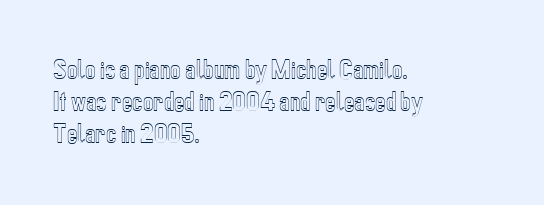
Q: Is the text italic (slanted)? A: No, it is upright.
Q: Is the text underlined? A: No.
Q: How is the paragraph aligned? A: Left-aligned.
Q: Is the spacing between letters normal or unusually wide? A: Normal.
Q: Is the spacing between lines tight, normal or loose? A: Normal.
